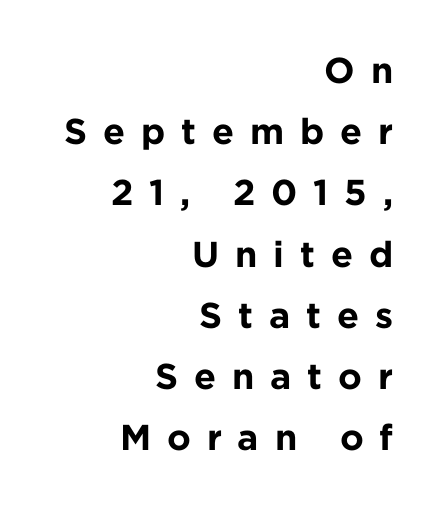
A dark, heavy texture on the line: the type is bold. Note: no serifs on the glyphs. Think of a printed novel: that variable character pitch is what you see here. One-word summary of the alignment: right. The glyphs are unaccompanied by any horizontal stroke below them. Posture: upright roman.
